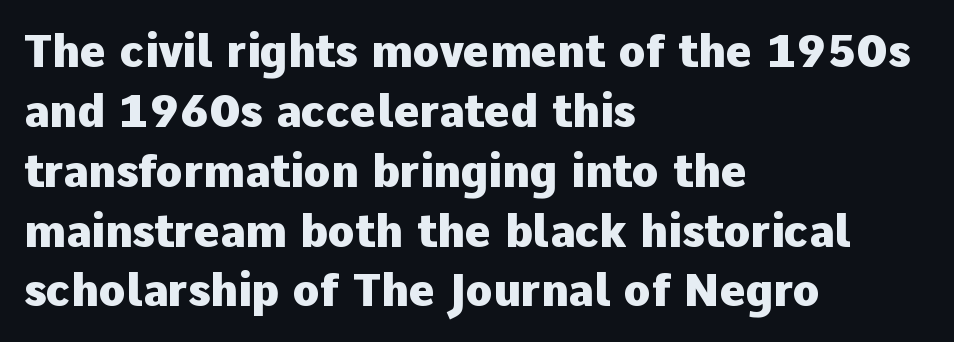
The image shows 44 px heavy sans-serif type, upright; set left-aligned, normal line spacing (1.36x), normal letter spacing, not underlined; low stroke contrast and a medium x-height.
